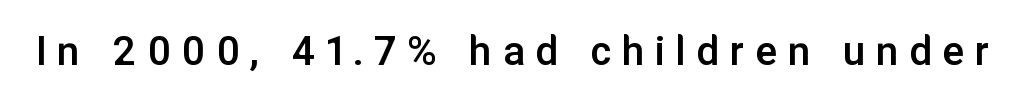
The image shows 45 px semibold sans-serif type, upright; set unusually wide letter spacing (+0.24 em), not underlined; low stroke contrast and a medium x-height.
